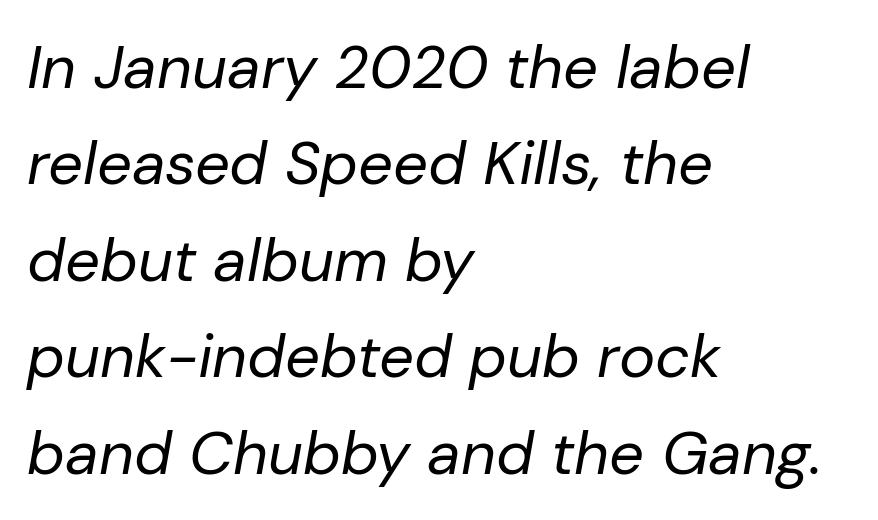
The image shows 61 px regular-weight type, italic (leaning right); set left-aligned, normal line spacing (1.58x), normal letter spacing, not underlined; low stroke contrast and a medium x-height.
